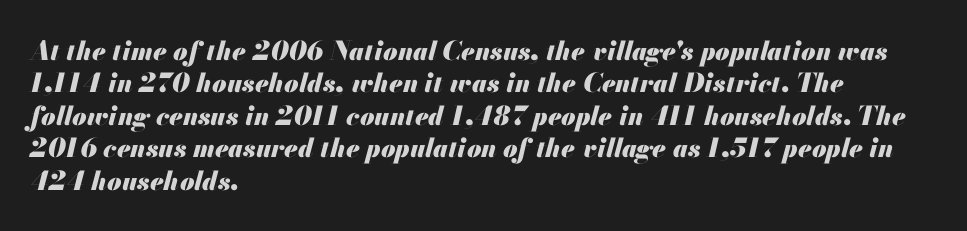
The rag falls on the right side of this text block. This is heavy type, rendered in bold. The zone under the glyphs is completely vacant. Leading matches the norm, producing a regular column.
